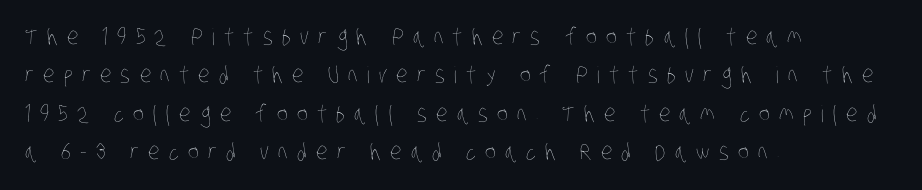
Layout note: lines flush left. What's the leading like? Ordinary, nothing unusual. The face looks like a standard text weight, possibly lighter. Lines of text with bare space underneath. Tracking here is generous; glyphs stand well apart from one another.
